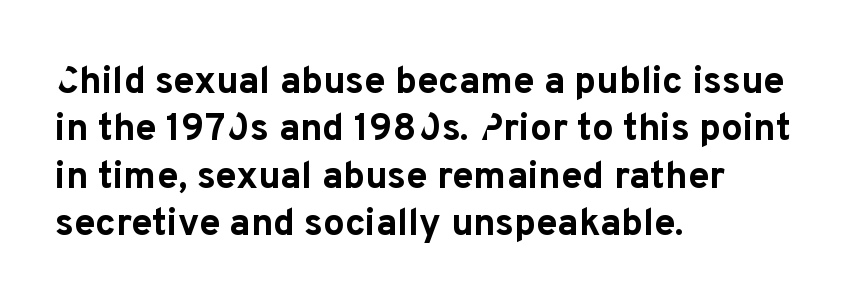
The image shows 38 px bold sans-serif type, upright; set left-aligned, normal line spacing (1.25x), normal letter spacing, not underlined; low stroke contrast and a medium x-height.
